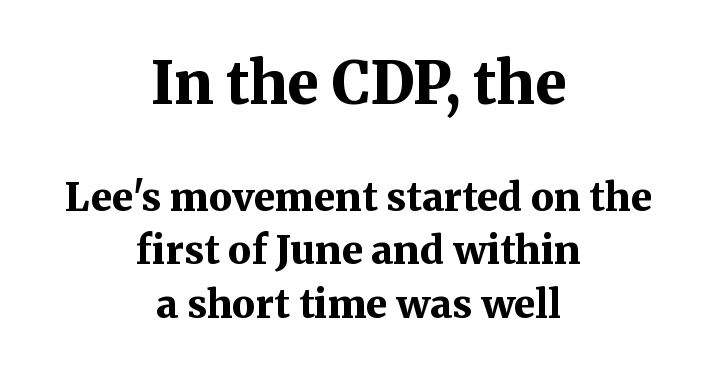
Q: Is the text bold? A: Yes.
Q: Is the text italic (slanted)? A: No, it is upright.
Q: Is the typeface a serif or a sans-serif typeface? A: Serif.
Q: Is the text underlined? A: No.
Q: How is the paragraph aligned? A: Centered.
Q: Is the spacing between letters normal or unusually wide? A: Normal.
Q: Is the spacing between lines tight, normal or loose? A: Normal.
Q: Which block of text is set in a larger size, the first (top) or the second (bottom)? A: The first (top) one.
Q: Width (condensed, normal, or wide)? A: Normal.
Q: Stroke contrast? A: Medium.
Q: x-height? A: Medium.
Q: Monospaced? A: No.
